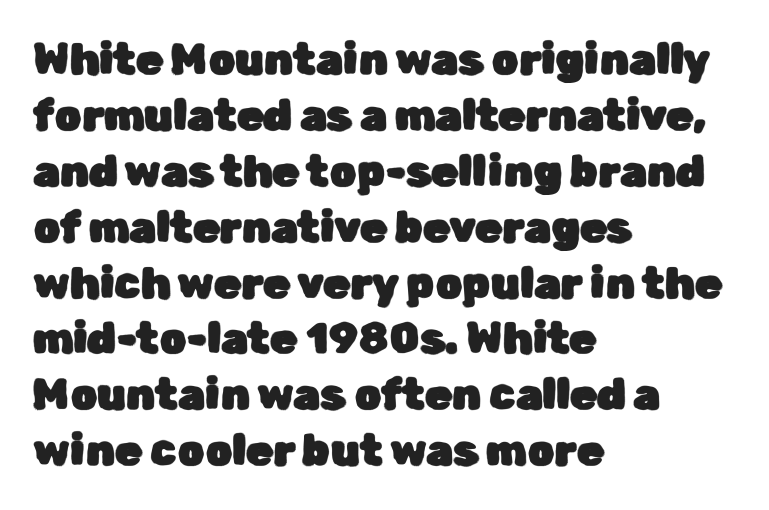
{"serif": "no", "italic": "no", "width": "normal", "stroke_contrast": "low", "x_height": "medium", "monospaced": "no", "underline": "no", "align": "left", "line_spacing": "normal", "line_spacing_ratio": 1.3, "letter_spacing": "normal", "letter_spacing_em": 0.0, "glyph_px": 43}
